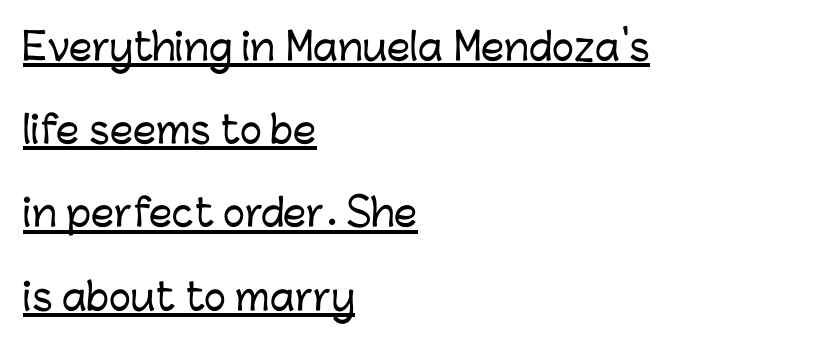
This sample trades compactness for vertical openness between lines. Here the designer chose a conventional face with non-uniform glyph widths. Every row of glyphs begins at an identical x-position on the left. Grotesque or geometric, the face here clearly has no serifs. Inter-character spacing is left at the font's built-in metrics. The lettering is marked with a stroke running underneath it.
